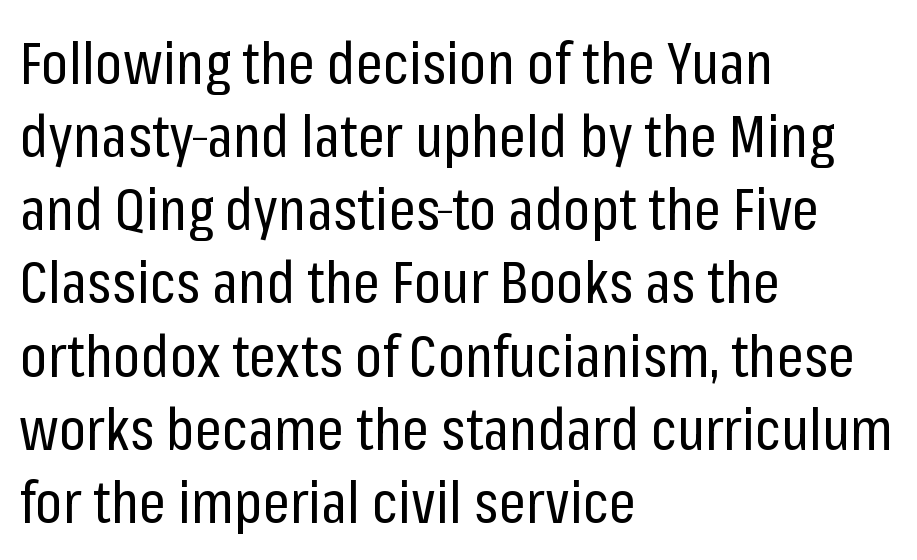
Q: Is the text bold? A: No.
Q: Is the text italic (slanted)? A: No, it is upright.
Q: Is the typeface a serif or a sans-serif typeface? A: Sans-serif.
Q: Is the text underlined? A: No.
Q: How is the paragraph aligned? A: Left-aligned.
Q: Is the spacing between letters normal or unusually wide? A: Normal.
Q: Width (condensed, normal, or wide)? A: Condensed.
Q: Stroke contrast? A: Low.
Q: x-height? A: Medium.
Q: Monospaced? A: No.
